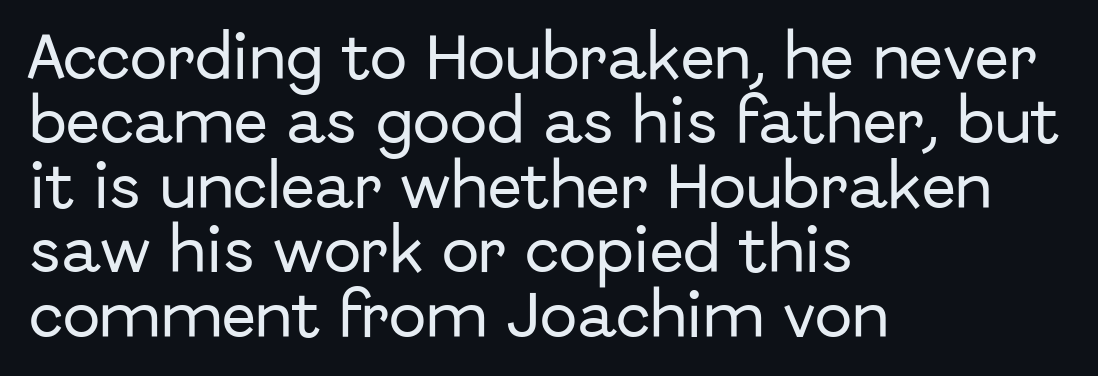
Q: Is the text italic (slanted)? A: No, it is upright.
Q: Is the typeface a serif or a sans-serif typeface? A: Sans-serif.
Q: Is the text underlined? A: No.
Q: How is the paragraph aligned? A: Left-aligned.
Q: Is the spacing between letters normal or unusually wide? A: Normal.
Q: Is the spacing between lines tight, normal or loose? A: Normal.
Q: Width (condensed, normal, or wide)? A: Normal.
Q: Stroke contrast? A: Low.
Q: x-height? A: Medium.
Q: Monospaced? A: No.
